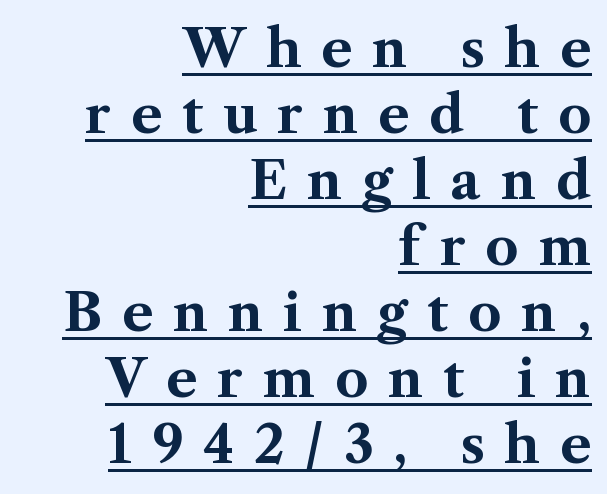
{"serif": "yes", "italic": "no", "bold": "yes", "weight": "bold", "width": "normal", "stroke_contrast": "medium", "x_height": "medium", "monospaced": "no", "underline": "yes", "align": "right", "line_spacing": "normal", "line_spacing_ratio": 1.27, "letter_spacing": "wide", "letter_spacing_em": 0.38, "glyph_px": 52}
